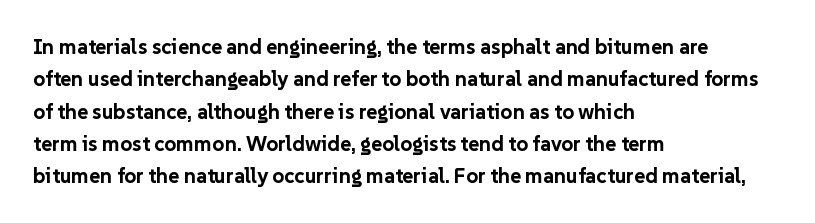
The image shows 21 px bold type, upright; set left-aligned, normal line spacing (1.54x), normal letter spacing, not underlined.
